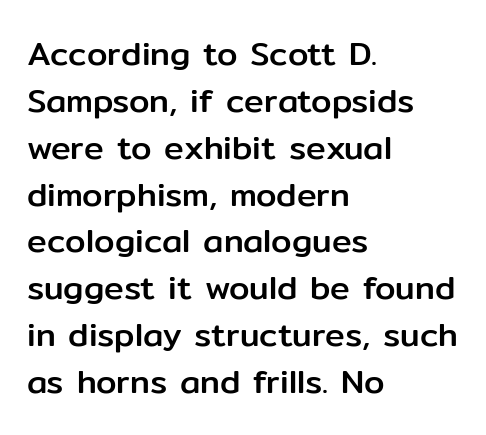
The image shows 33 px sans-serif type, upright; set left-aligned, normal line spacing (1.42x), normal letter spacing, not underlined; low stroke contrast and a medium x-height.
